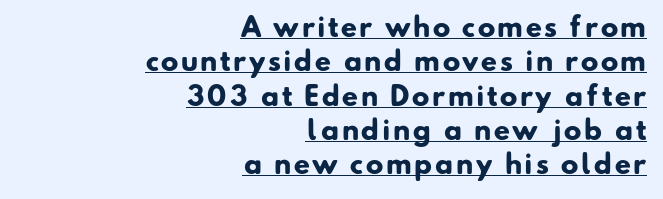
Q: Is the text bold? A: Yes.
Q: Is the text underlined? A: Yes.
Q: How is the paragraph aligned? A: Right-aligned.
Q: Is the spacing between lines tight, normal or loose? A: Normal.
